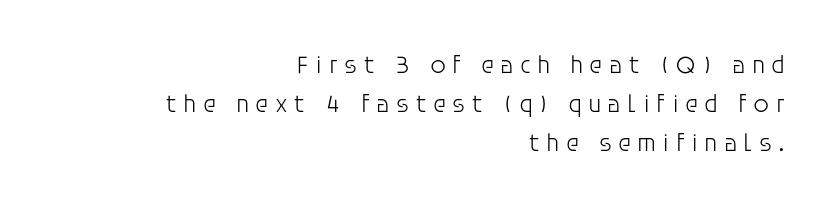
The image shows 25 px text type, upright; set right-aligned, normal line spacing (1.56x), unusually wide letter spacing (+0.24 em), not underlined.
